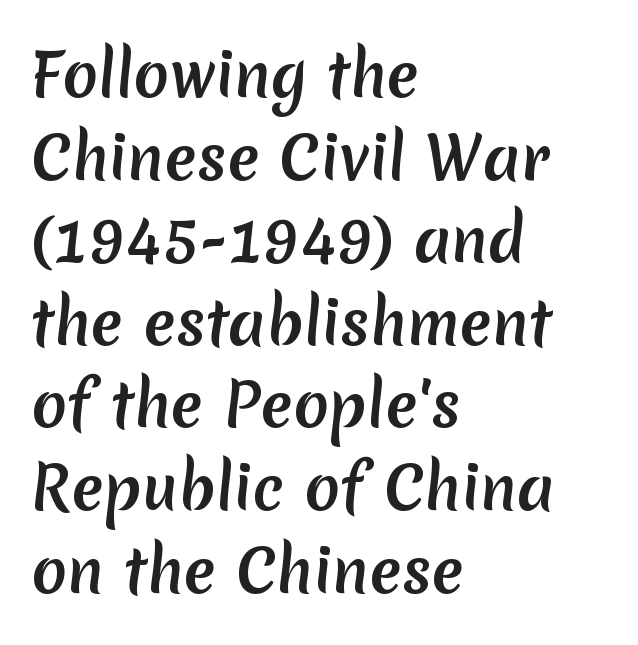
This rendering employs a face without finishing strokes, i.e., a sans-serif. A typesetter would call this leading conventional body-copy spacing. Descender tails drop into unmarked territory. The rendering anchors every line to the left-hand side. The passage shown is typed in a proportional face where columns would drift.
